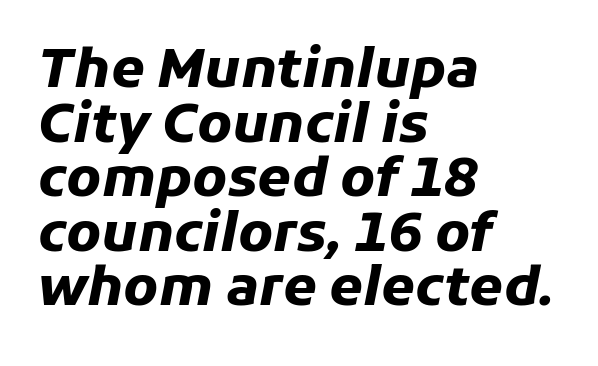
Q: Is the text bold? A: Yes.
Q: Is the text italic (slanted)? A: Yes, it leans right by about 11 degrees.
Q: Is the text underlined? A: No.
Q: How is the paragraph aligned? A: Left-aligned.
Q: Is the spacing between letters normal or unusually wide? A: Normal.
Q: Is the spacing between lines tight, normal or loose? A: Tight.
Q: Width (condensed, normal, or wide)? A: Normal.
Q: Stroke contrast? A: Low.
Q: x-height? A: Medium.
Q: Monospaced? A: No.
